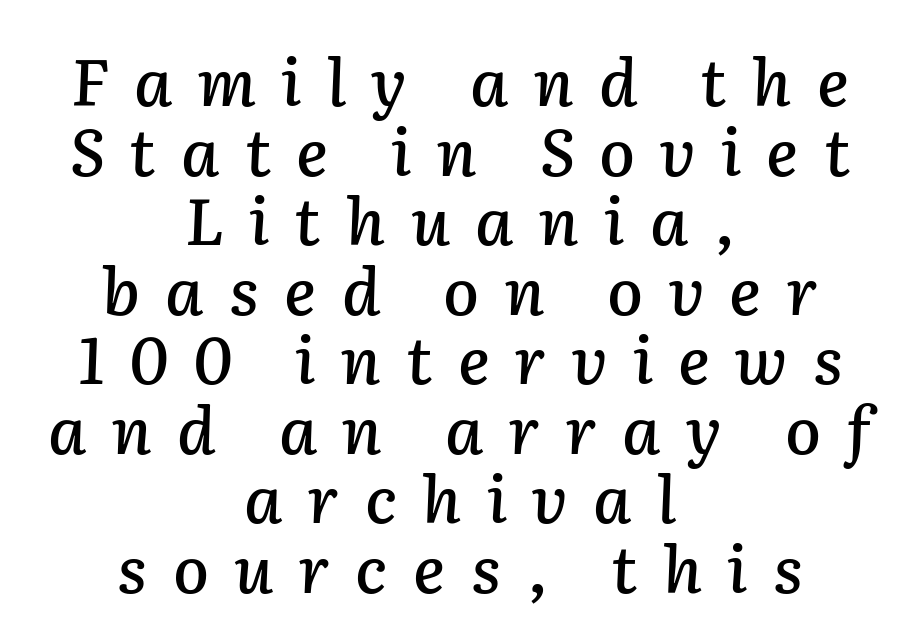
{"italic": "yes", "lean": "right", "slant_degrees": 2, "width": "normal", "stroke_contrast": "low", "x_height": "medium", "monospaced": "no", "underline": "no", "align": "center", "line_spacing": "tight", "line_spacing_ratio": 1.07, "letter_spacing": "wide", "letter_spacing_em": 0.39, "glyph_px": 65}
